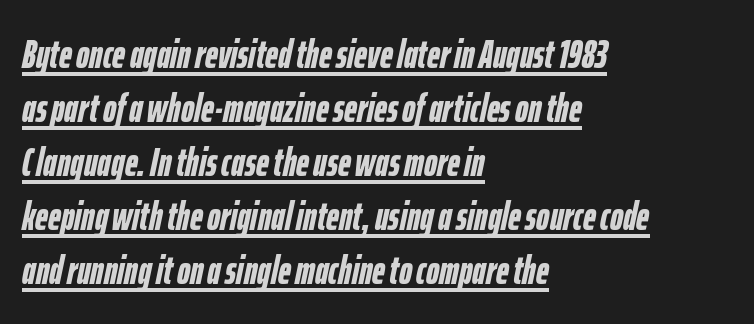
Compared with a centered layout, this one pins lines to the left instead. The rendering uses a bold face; every stroke is thick and dark. Does the lettering tilt? It does — this is italic. Is there much room between lines? A standard amount, neither cramped nor airy. Underlining? Definitely there. The type is set solid horizontally, with unmodified tracking.
